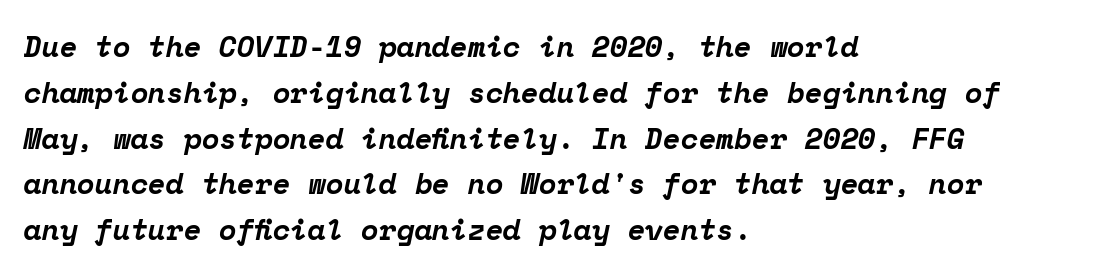
The image shows 29 px bold serif type, italic (leaning right), monospaced; set left-aligned, normal line spacing (1.58x), normal letter spacing, not underlined; low stroke contrast and a medium x-height.
